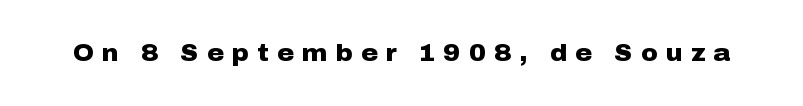
Q: Is the text bold? A: Yes.
Q: Is the text italic (slanted)? A: No, it is upright.
Q: Is the text underlined? A: No.
Q: Is the spacing between letters normal or unusually wide? A: Unusually wide.
